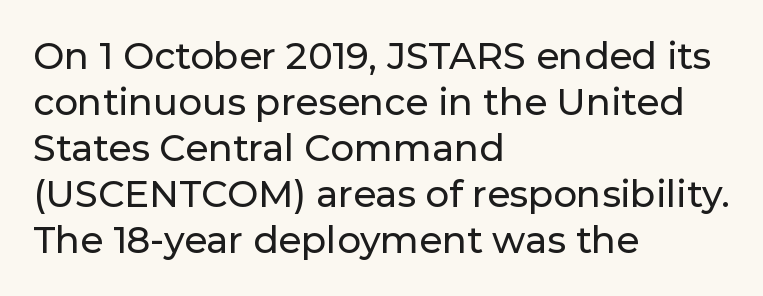
The image shows 37 px sans-serif type, upright; set left-aligned, line spacing 1.24x, normal letter spacing, not underlined; low stroke contrast and a medium x-height.
